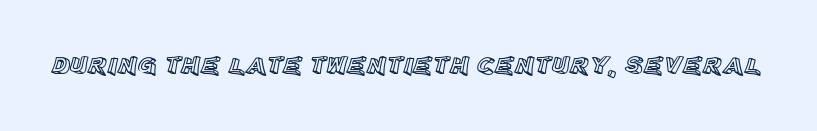
Descenders are the only things crossing below the line. The line texture is even and compact thanks to regular tracking.
